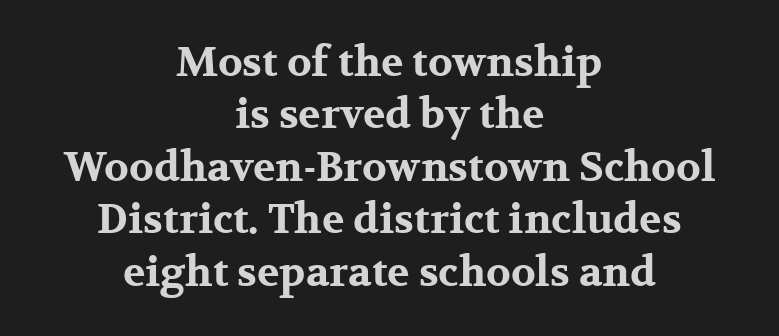
Q: Is the text bold? A: Yes.
Q: Is the text italic (slanted)? A: No, it is upright.
Q: Is the typeface a serif or a sans-serif typeface? A: Serif.
Q: Is the text underlined? A: No.
Q: How is the paragraph aligned? A: Centered.
Q: Is the spacing between letters normal or unusually wide? A: Normal.
Q: Is the spacing between lines tight, normal or loose? A: Normal.
Q: Width (condensed, normal, or wide)? A: Wide.
Q: Stroke contrast? A: Medium.
Q: x-height? A: Medium.
Q: Monospaced? A: No.
